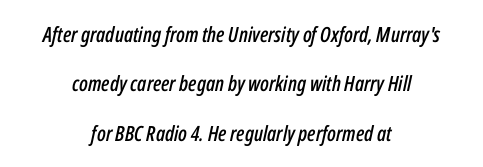
A typesetter would call this leading open, well beyond the default. This rendering leaves character spacing at its baseline value. The letters are slanted; this is an italic face. The typesetter chose a symmetrical, centered arrangement here. This rendering features lettering with no underline.
